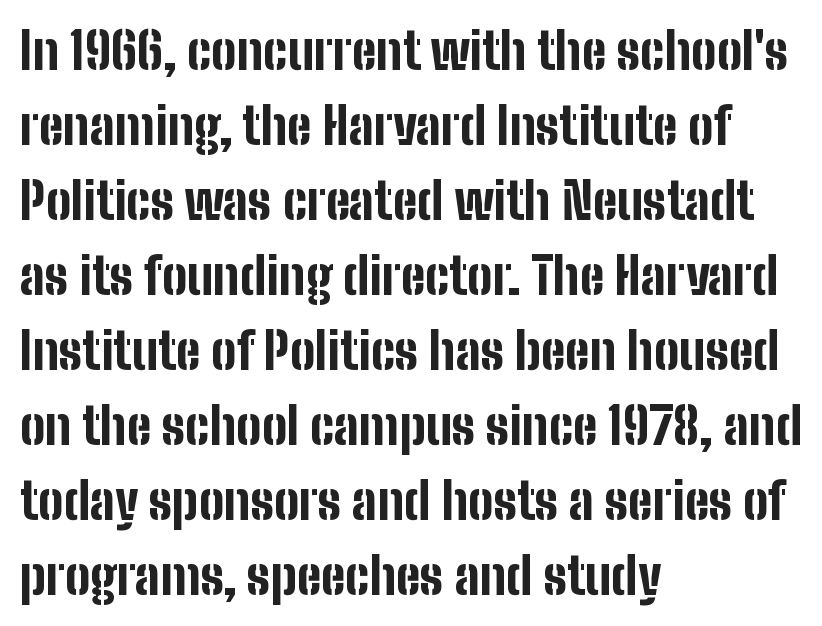
{"serif": "no", "italic": "no", "bold": "yes", "weight": "bold", "width": "condensed", "stroke_contrast": "low", "x_height": "medium", "monospaced": "no", "underline": "no", "align": "left", "line_spacing": "normal", "line_spacing_ratio": 1.5, "letter_spacing": "normal", "letter_spacing_em": 0.0, "glyph_px": 50}
